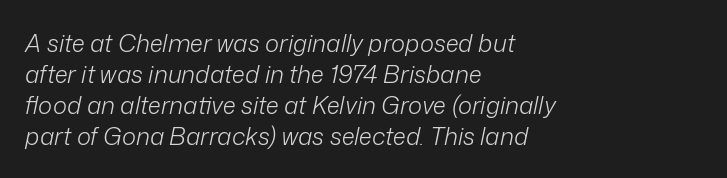
The image shows 24 px text type, italic (leaning right); set left-aligned, normal line spacing (1.29x), normal letter spacing, not underlined.
